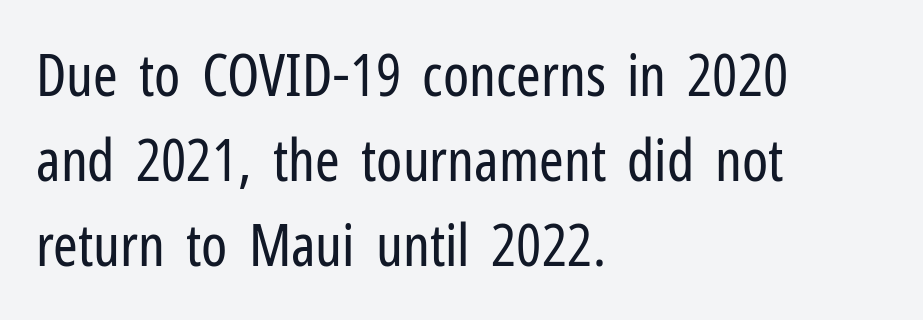
The face used here is proportionally spaced, like ordinary book or web type. Each row of text sits above clean, open space. Does the lettering tilt? It doesn't — this is upright. The passage shown stacks its lines at a standard gap. The rag falls on the right side of this text block. No chunkiness to these letters — they're not bold.
